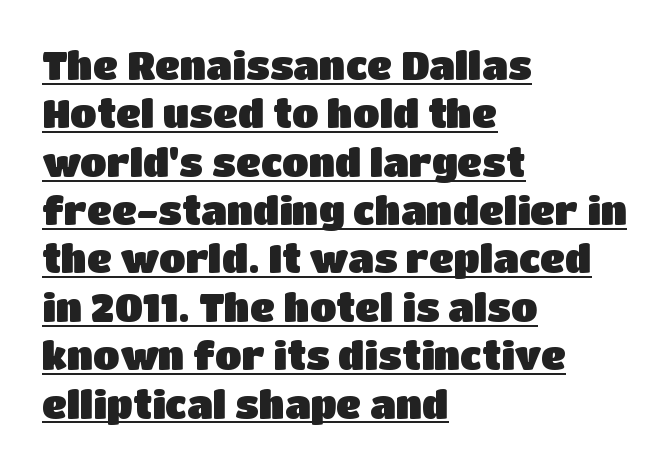
Q: Is the text italic (slanted)? A: No, it is upright.
Q: Is the typeface a serif or a sans-serif typeface? A: Sans-serif.
Q: Is the text underlined? A: Yes.
Q: How is the paragraph aligned? A: Left-aligned.
Q: Is the spacing between letters normal or unusually wide? A: Normal.
Q: Width (condensed, normal, or wide)? A: Normal.
Q: Stroke contrast? A: Low.
Q: x-height? A: Large.
Q: Monospaced? A: No.
